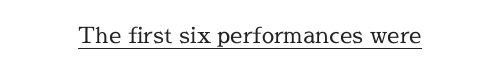
The image shows 22 px text type, upright; set centered, normal letter spacing, underlined.
